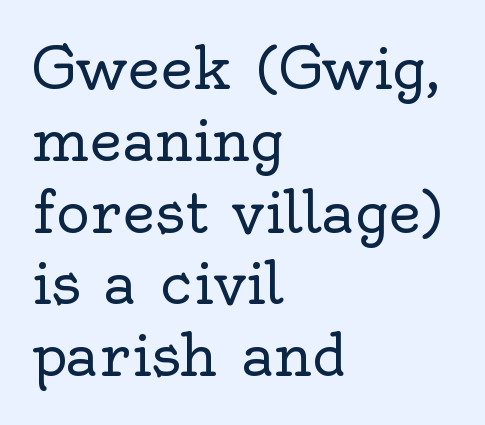
{"serif": "yes", "italic": "no", "bold": "no", "weight": "regular", "width": "normal", "x_height": "small", "monospaced": "no", "underline": "no", "align": "left", "line_spacing": "normal", "line_spacing_ratio": 1.26, "letter_spacing": "normal", "letter_spacing_em": 0.0, "glyph_px": 57}
